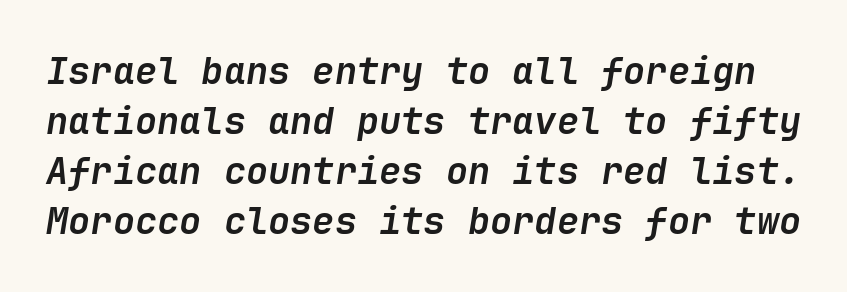
The image shows 37 px semibold type, italic (leaning right); set normal line spacing (1.35x), normal letter spacing, not underlined; low stroke contrast and a medium x-height.
